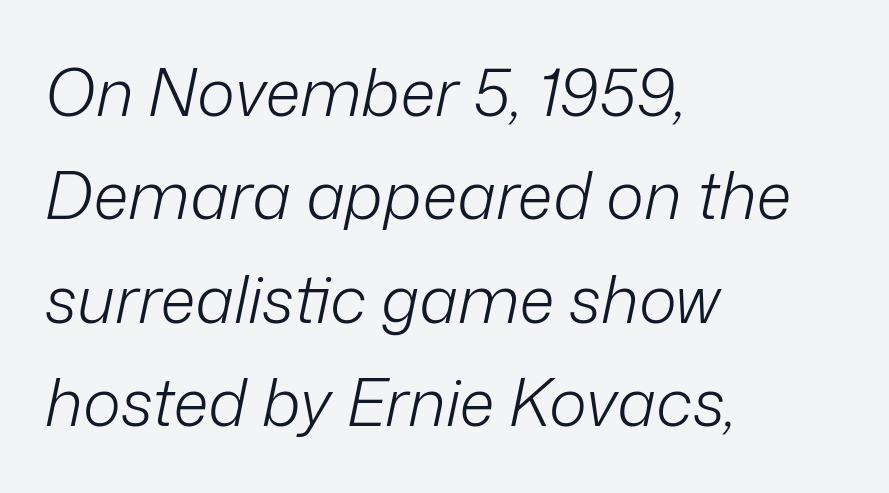
No chunkiness to these letters — they're not bold. Clear beneath every line of the passage. Compared with typical paragraphs, the rows here are spaced about the same. It's the slanting kind of type. Character widths vary here, with narrow letters taking less room than wide ones. This sample is left-justified, so line endings fall wherever the words run out.
